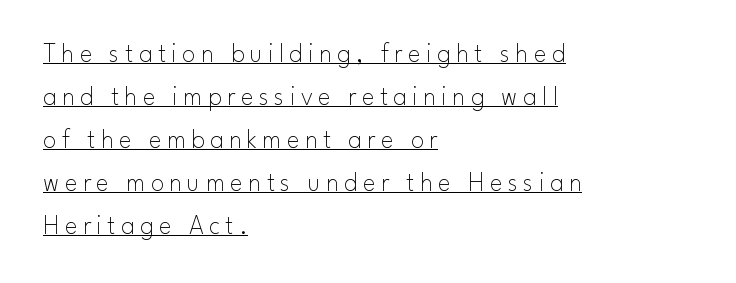
{"italic": "no", "bold": "no", "underline": "yes", "align": "left", "line_spacing": "normal", "line_spacing_ratio": 1.59, "letter_spacing": "wide", "letter_spacing_em": 0.2, "glyph_px": 27}
